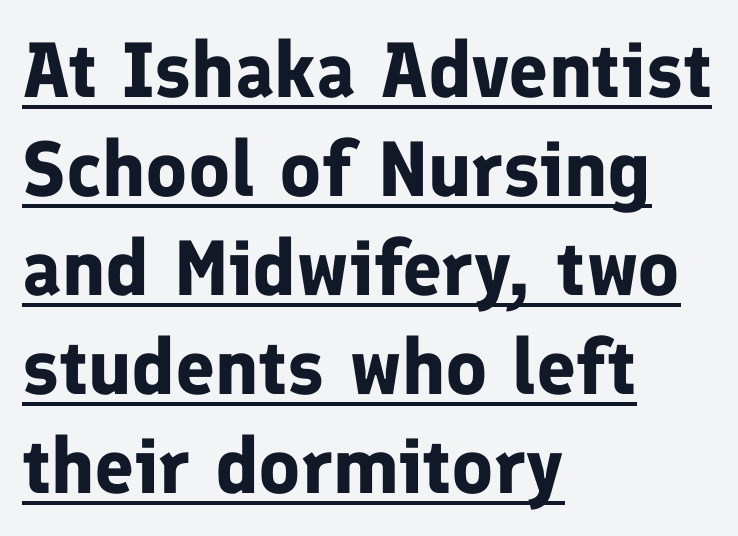
The image shows 78 px bold sans-serif type, upright; set left-aligned, normal line spacing (1.27x), normal letter spacing, underlined; low stroke contrast and a medium x-height.
